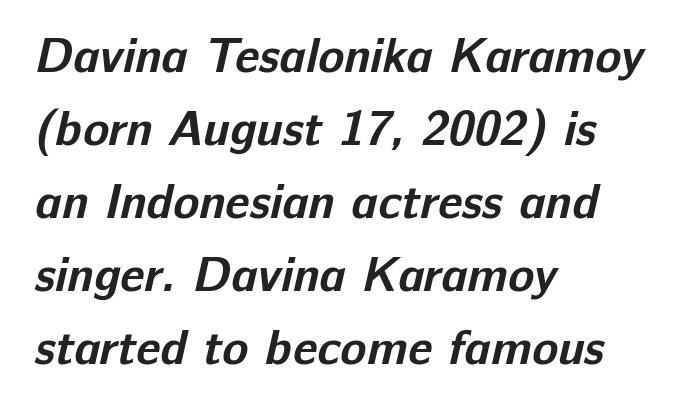
Q: Is the text bold? A: Yes.
Q: Is the typeface a serif or a sans-serif typeface? A: Sans-serif.
Q: Is the text underlined? A: No.
Q: How is the paragraph aligned? A: Left-aligned.
Q: Is the spacing between letters normal or unusually wide? A: Normal.
Q: Is the spacing between lines tight, normal or loose? A: Normal.
Q: Width (condensed, normal, or wide)? A: Normal.
Q: Stroke contrast? A: Low.
Q: x-height? A: Medium.
Q: Monospaced? A: No.
